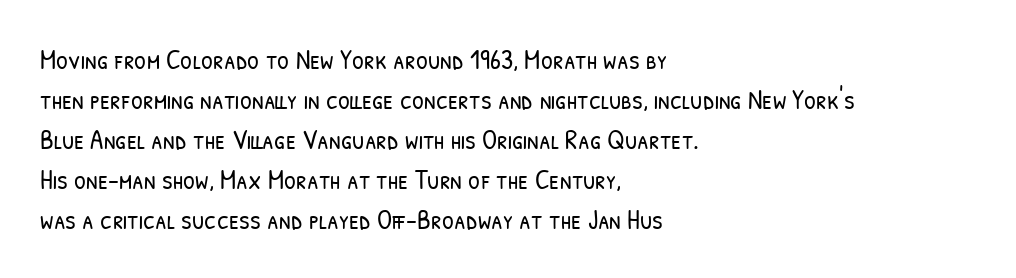
Q: Is the text bold? A: No.
Q: Is the text underlined? A: No.
Q: How is the paragraph aligned? A: Left-aligned.
Q: Is the spacing between letters normal or unusually wide? A: Normal.
Q: Is the spacing between lines tight, normal or loose? A: Normal.
